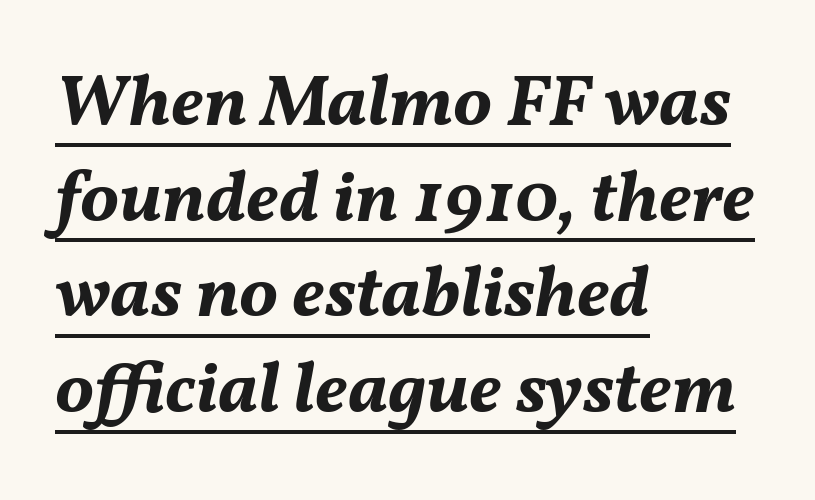
Q: Is the text bold? A: Yes.
Q: Is the text italic (slanted)? A: Yes, it leans right by about 11 degrees.
Q: Is the text underlined? A: Yes.
Q: How is the paragraph aligned? A: Left-aligned.
Q: Is the spacing between letters normal or unusually wide? A: Normal.
Q: Is the spacing between lines tight, normal or loose? A: Normal.
Q: Width (condensed, normal, or wide)? A: Normal.
Q: Stroke contrast? A: Medium.
Q: x-height? A: Medium.
Q: Monospaced? A: No.
